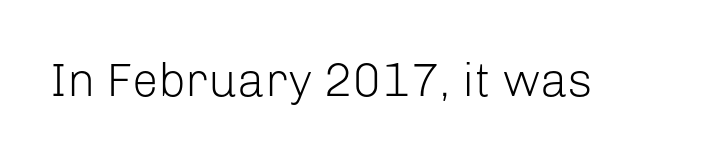
Classification — sans serif. These lines keep a tight, regular rhythm from letter to letter. Note the varied advance widths — an 'i' is clearly narrower than an 'm'. Nope, not italic — everything's standing straight.
